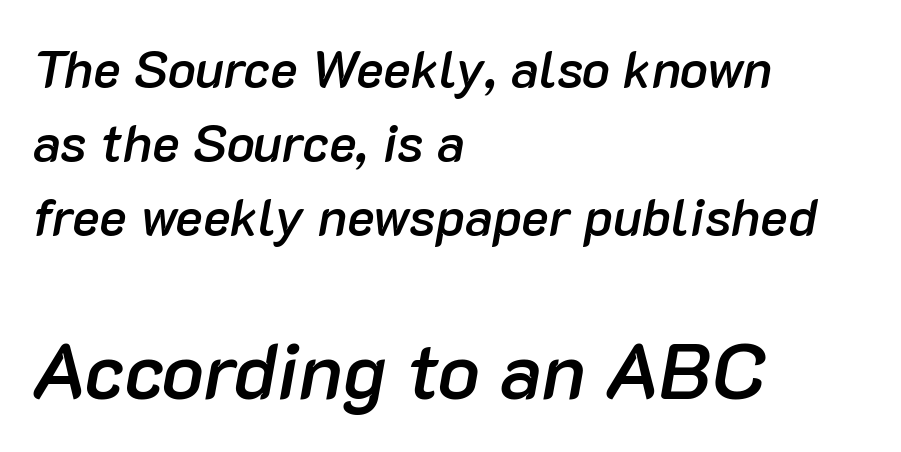
{"italic": "yes", "lean": "right", "slant_degrees": 10, "bold": "semi", "weight": "semibold", "width": "normal", "stroke_contrast": "low", "x_height": "medium", "monospaced": "no", "underline": "no", "align": "left", "line_spacing": "normal", "line_spacing_ratio": 1.42, "letter_spacing": "normal", "letter_spacing_em": 0.0, "larger_block": "second", "size_ratio": 1.5, "glyph_px": 78}
